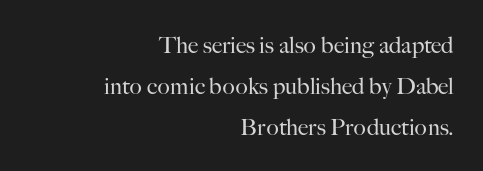
Teacher's note: observe the even right margin — that is flush-right alignment. The strokes carry an ordinary text weight at most. No italicization has been applied; the sample stays upright. This rendering leaves character spacing at its baseline value.
